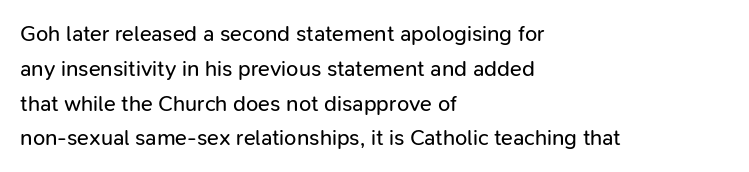
All the whitespace from short lines collects on the right. No extra tracking has been applied to these lines. Characters remain perfectly vertical along every line. The space beneath each line is pristine and unruled. Vertical stems look standard width or narrower in stroke.
